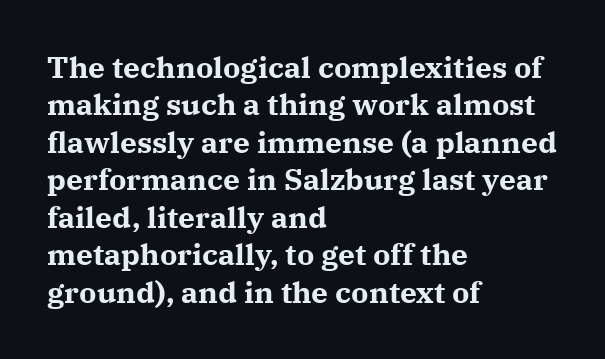
Q: Is the text bold? A: Yes.
Q: Is the text italic (slanted)? A: No, it is upright.
Q: Is the typeface a serif or a sans-serif typeface? A: Serif.
Q: Is the text underlined? A: No.
Q: How is the paragraph aligned? A: Left-aligned.
Q: Is the spacing between letters normal or unusually wide? A: Normal.
Q: Is the spacing between lines tight, normal or loose? A: Normal.
Q: Width (condensed, normal, or wide)? A: Normal.
Q: Stroke contrast? A: Medium.
Q: x-height? A: Medium.
Q: Monospaced? A: No.
